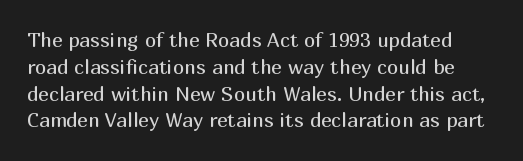
Q: Is the text bold? A: No.
Q: Is the text italic (slanted)? A: No, it is upright.
Q: Is the text underlined? A: No.
Q: Is the spacing between letters normal or unusually wide? A: Normal.
Q: Is the spacing between lines tight, normal or loose? A: Normal.
